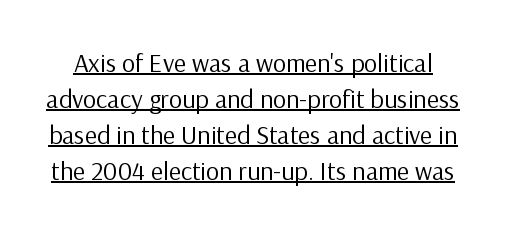
Q: Is the text bold? A: No.
Q: Is the text italic (slanted)? A: No, it is upright.
Q: Is the text underlined? A: Yes.
Q: Is the spacing between letters normal or unusually wide? A: Normal.
Q: Is the spacing between lines tight, normal or loose? A: Normal.
